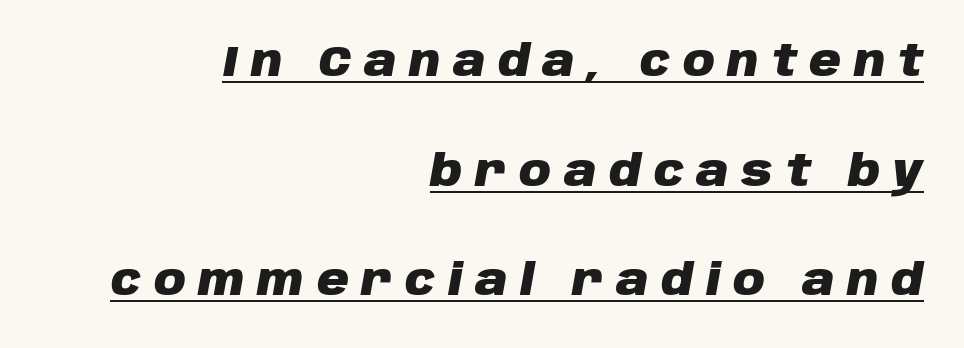
The ragged edge is on the left, which tells us the setting is flush right. Widely set lines give the paragraph a tall, airy silhouette. If you drew a line through each stem, it would be angled. The rendering uses natural spacing where letterforms have individual widths. Here the glyphs are tracked loosely, breaking word shapes into spaced letters. The specimen includes a rule beneath the text block's lines.
